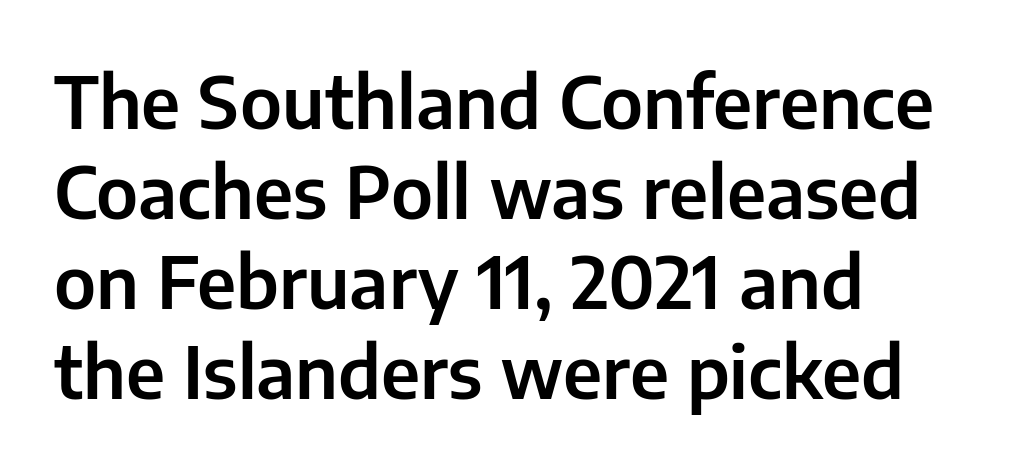
{"serif": "no", "italic": "no", "width": "normal", "stroke_contrast": "low", "x_height": "medium", "monospaced": "no", "underline": "no", "align": "left", "line_spacing": "normal", "line_spacing_ratio": 1.25, "letter_spacing": "normal", "letter_spacing_em": 0.0, "glyph_px": 72}
